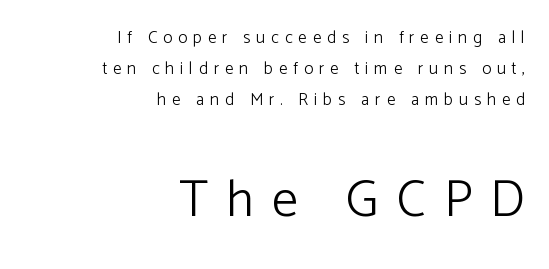
{"serif": "no", "italic": "no", "bold": "no", "weight": "light", "width": "normal", "stroke_contrast": "low", "x_height": "medium", "monospaced": "no", "underline": "no", "align": "right", "line_spacing_ratio": 1.81, "letter_spacing": "wide", "letter_spacing_em": 0.35, "larger_block": "second", "size_ratio": 3.06, "glyph_px": 52}
